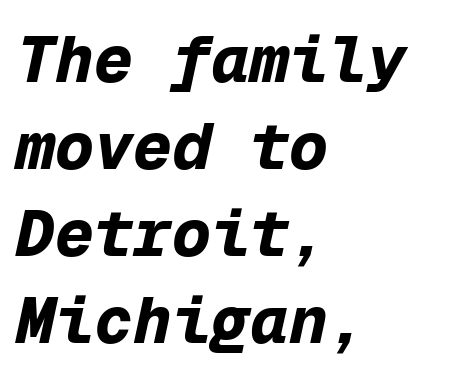
These lines stack with their left ends in a neat column. The letters are slanted; this is an italic face. The letters sit at their default tracking, neither squeezed nor spread. Underlining? Definitely not there. Line spacing here is normal.
